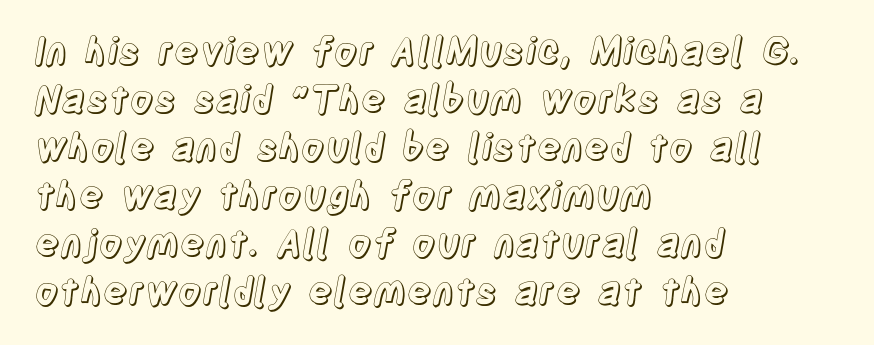
The image shows 37 px condensed type; set left-aligned, normal line spacing (1.3x), normal letter spacing, not underlined; a large x-height.
